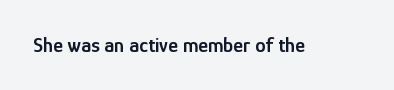
{"italic": "no", "bold": "semi", "underline": "no", "letter_spacing": "normal", "letter_spacing_em": 0.0, "glyph_px": 21}
